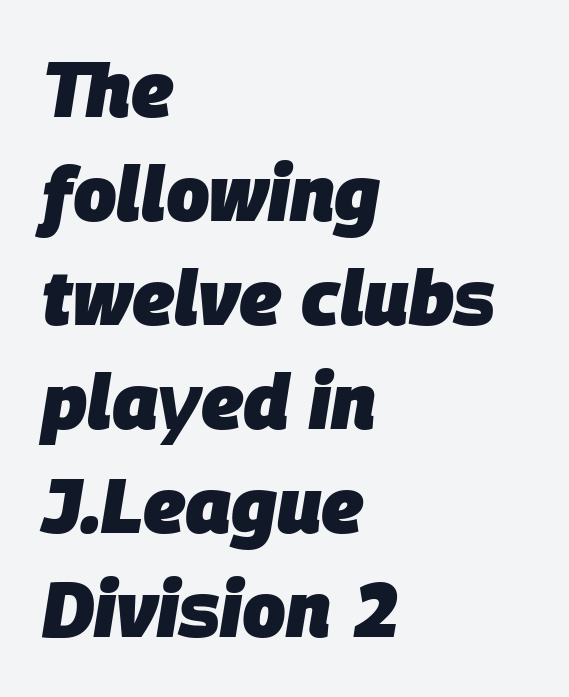
Q: Is the text bold? A: Yes.
Q: Is the text italic (slanted)? A: Yes, it leans right by about 9 degrees.
Q: Is the text underlined? A: No.
Q: How is the paragraph aligned? A: Left-aligned.
Q: Is the spacing between letters normal or unusually wide? A: Normal.
Q: Is the spacing between lines tight, normal or loose? A: Normal.
Q: Width (condensed, normal, or wide)? A: Normal.
Q: Stroke contrast? A: Low.
Q: x-height? A: Large.
Q: Monospaced? A: No.
